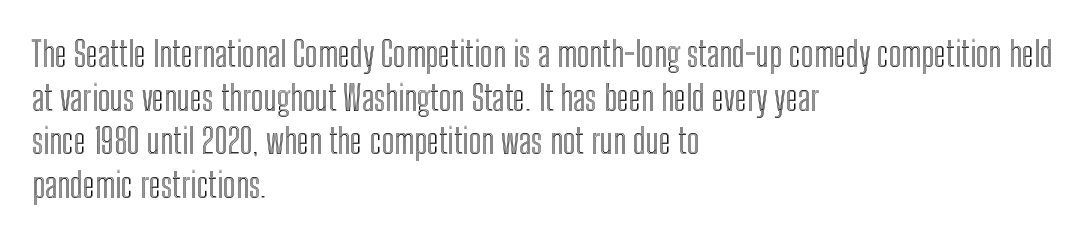
The image shows 35 px condensed type, upright; set left-aligned, normal line spacing (1.25x), normal letter spacing, not underlined; a medium x-height.
